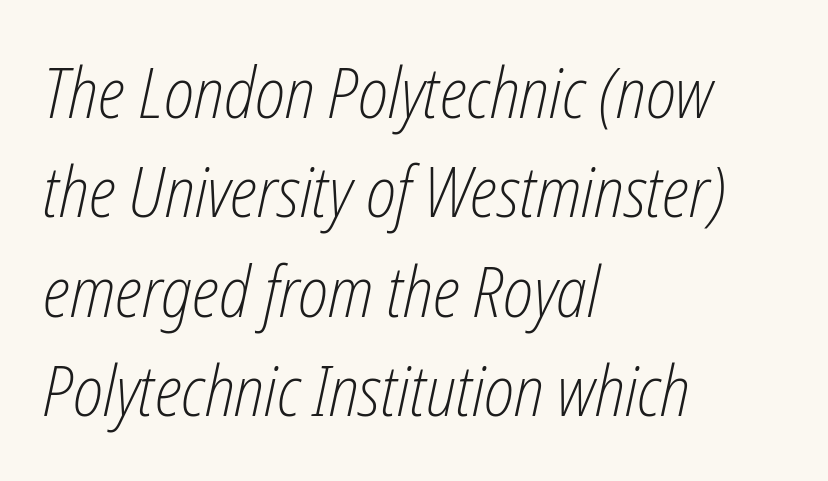
{"italic": "yes", "lean": "right", "slant_degrees": 12, "bold": "no", "weight": "light", "width": "condensed", "stroke_contrast": "low", "x_height": "medium", "monospaced": "no", "underline": "no", "align": "left", "line_spacing": "normal", "line_spacing_ratio": 1.42, "letter_spacing": "normal", "letter_spacing_em": 0.0, "glyph_px": 70}
